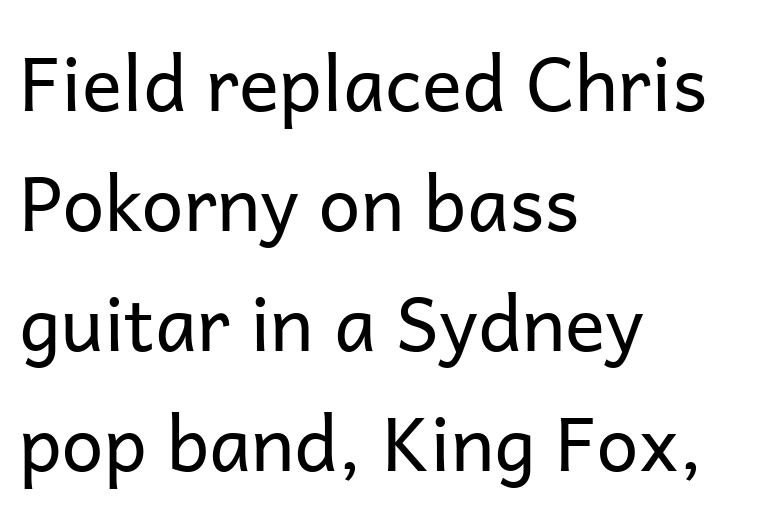
{"serif": "no", "italic": "no", "bold": "no", "weight": "regular", "width": "normal", "stroke_contrast": "low", "x_height": "medium", "monospaced": "no", "underline": "no", "align": "left", "line_spacing": "normal", "line_spacing_ratio": 1.6, "letter_spacing": "normal", "letter_spacing_em": 0.0, "glyph_px": 75}
